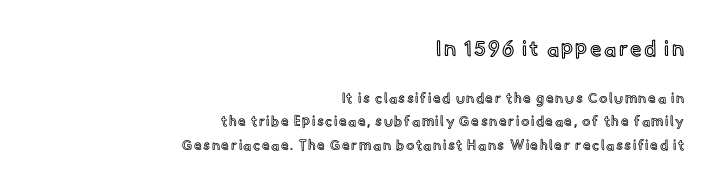
Q: Is the text italic (slanted)? A: No, it is upright.
Q: Is the text underlined? A: No.
Q: How is the paragraph aligned? A: Right-aligned.
Q: Is the spacing between lines tight, normal or loose? A: Normal.
Q: Which block of text is set in a larger size, the first (top) or the second (bottom)? A: The first (top) one.
